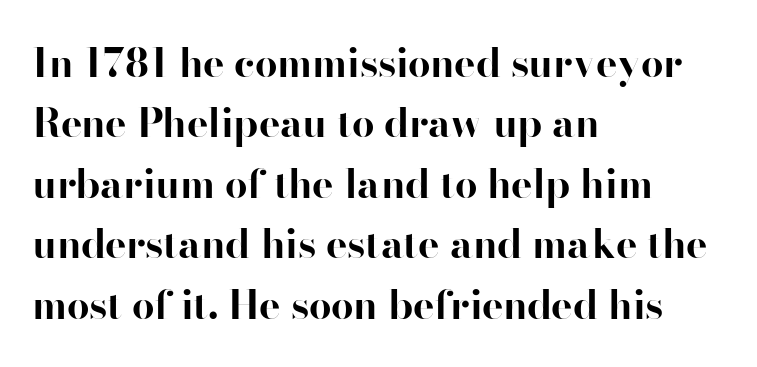
Q: Is the text bold? A: Yes.
Q: Is the text italic (slanted)? A: No, it is upright.
Q: Is the typeface a serif or a sans-serif typeface? A: Sans-serif.
Q: Is the text underlined? A: No.
Q: How is the paragraph aligned? A: Left-aligned.
Q: Is the spacing between letters normal or unusually wide? A: Normal.
Q: Is the spacing between lines tight, normal or loose? A: Normal.
Q: Width (condensed, normal, or wide)? A: Normal.
Q: Stroke contrast? A: High.
Q: x-height? A: Small.
Q: Monospaced? A: No.
